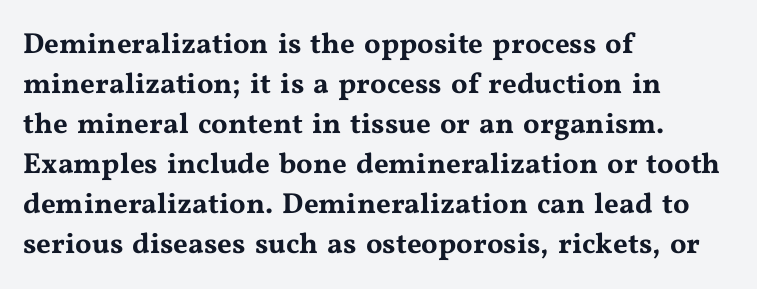
{"serif": "yes", "italic": "no", "width": "wide", "stroke_contrast": "medium", "x_height": "medium", "monospaced": "no", "underline": "no", "align": "left", "line_spacing": "normal", "line_spacing_ratio": 1.38, "letter_spacing": "normal", "letter_spacing_em": 0.0, "glyph_px": 29}
